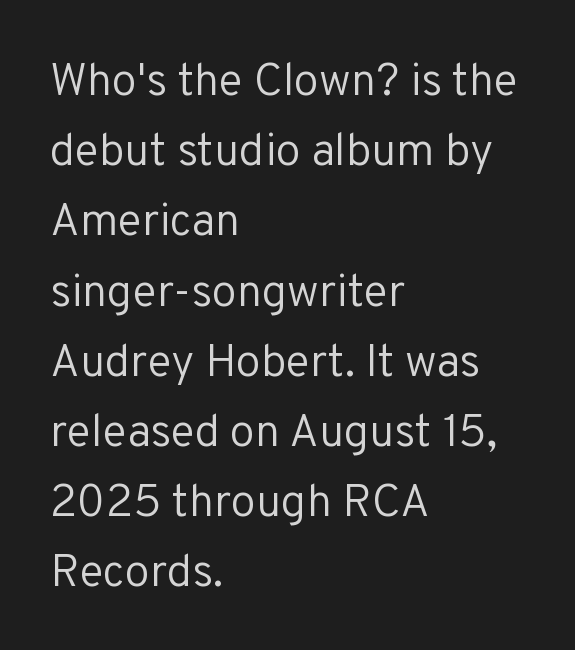
Q: Is the text bold? A: No.
Q: Is the text italic (slanted)? A: No, it is upright.
Q: Is the typeface a serif or a sans-serif typeface? A: Sans-serif.
Q: Is the text underlined? A: No.
Q: How is the paragraph aligned? A: Left-aligned.
Q: Is the spacing between letters normal or unusually wide? A: Normal.
Q: Is the spacing between lines tight, normal or loose? A: Normal.
Q: Width (condensed, normal, or wide)? A: Normal.
Q: Stroke contrast? A: Low.
Q: x-height? A: Medium.
Q: Monospaced? A: No.
